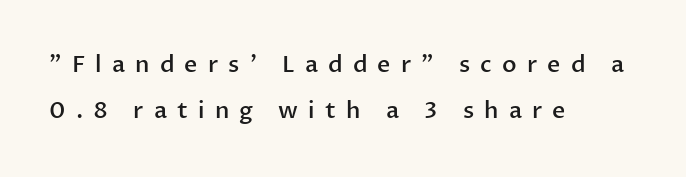
Q: Is the text bold? A: Semi-bold.
Q: Is the text italic (slanted)? A: No, it is upright.
Q: Is the text underlined? A: No.
Q: How is the paragraph aligned? A: Left-aligned.
Q: Is the spacing between letters normal or unusually wide? A: Unusually wide.
Q: Is the spacing between lines tight, normal or loose? A: Loose.
